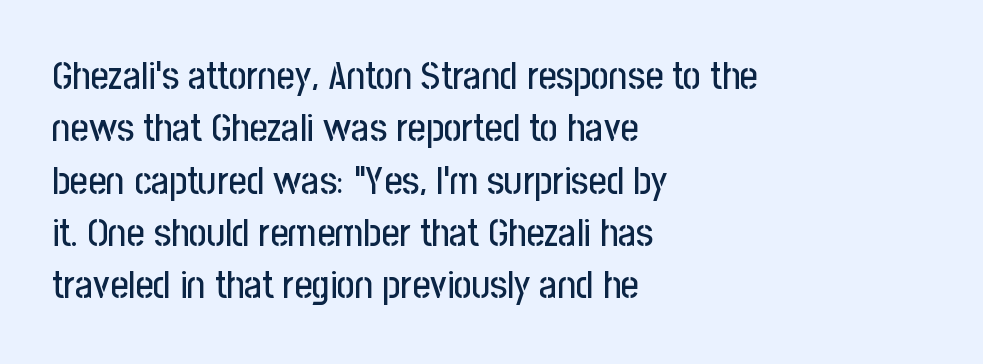
Q: Is the text italic (slanted)? A: No, it is upright.
Q: Is the typeface a serif or a sans-serif typeface? A: Sans-serif.
Q: Is the text underlined? A: No.
Q: How is the paragraph aligned? A: Left-aligned.
Q: Is the spacing between letters normal or unusually wide? A: Normal.
Q: Is the spacing between lines tight, normal or loose? A: Normal.
Q: Width (condensed, normal, or wide)? A: Condensed.
Q: Stroke contrast? A: Low.
Q: x-height? A: Medium.
Q: Monospaced? A: No.
